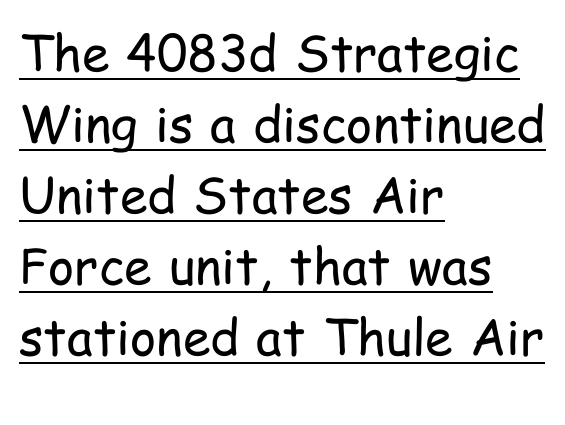
The image shows 50 px regular-weight, condensed sans-serif type, upright; set left-aligned, normal line spacing (1.42x), normal letter spacing, underlined; low stroke contrast and a medium x-height.
